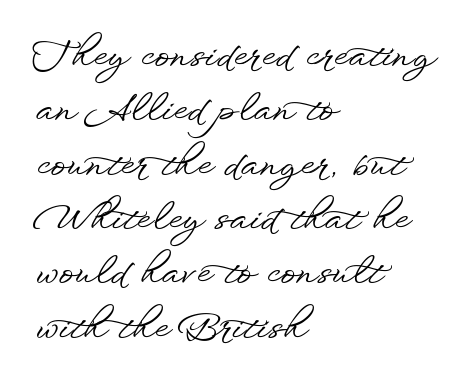
The image shows 36 px wide sans-serif type; set left-aligned, normal line spacing (1.51x), normal letter spacing, not underlined; low stroke contrast and a small x-height.
